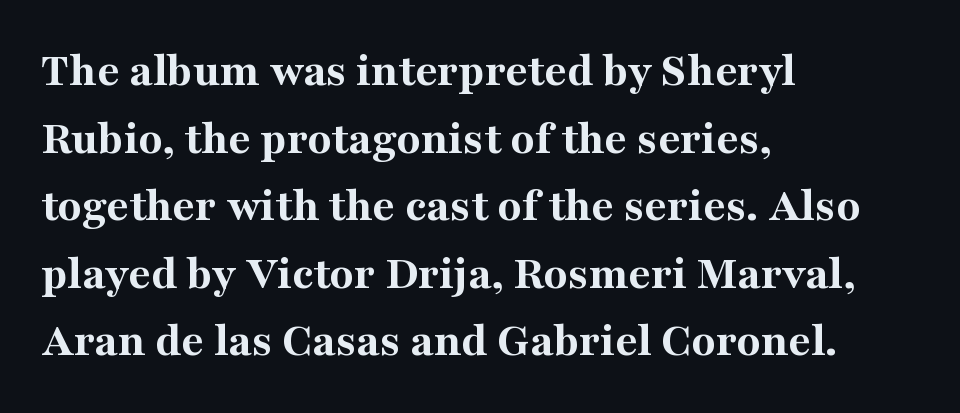
Q: Is the text bold? A: Yes.
Q: Is the text italic (slanted)? A: No, it is upright.
Q: Is the typeface a serif or a sans-serif typeface? A: Serif.
Q: Is the text underlined? A: No.
Q: How is the paragraph aligned? A: Left-aligned.
Q: Is the spacing between letters normal or unusually wide? A: Normal.
Q: Is the spacing between lines tight, normal or loose? A: Normal.
Q: Width (condensed, normal, or wide)? A: Normal.
Q: Stroke contrast? A: Medium.
Q: x-height? A: Medium.
Q: Monospaced? A: No.
